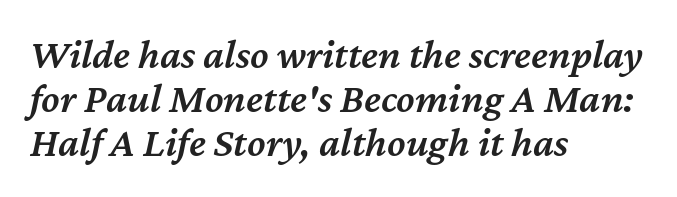
The line-height multiplier appears low, near solid setting. The letters advance in unequal steps, a hallmark of proportional type. Every letter is mildly thick-stroked: semibold rather than bold. Visually the block forms a straight wall on the left and a jagged coastline on the right. Nobody drew a line under any word here. The glyphs look as if they've been sheared to an angle.
